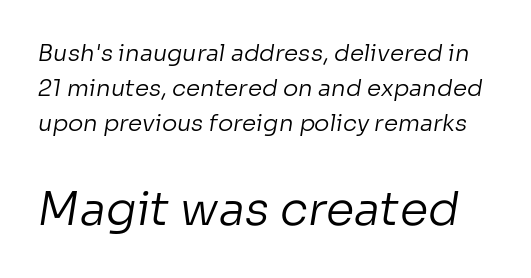
The image shows 46 px regular-weight sans-serif type; set normal line spacing (1.53x), normal letter spacing, not underlined; the second (bottom) block is 2.0x larger; low stroke contrast and a medium x-height.
